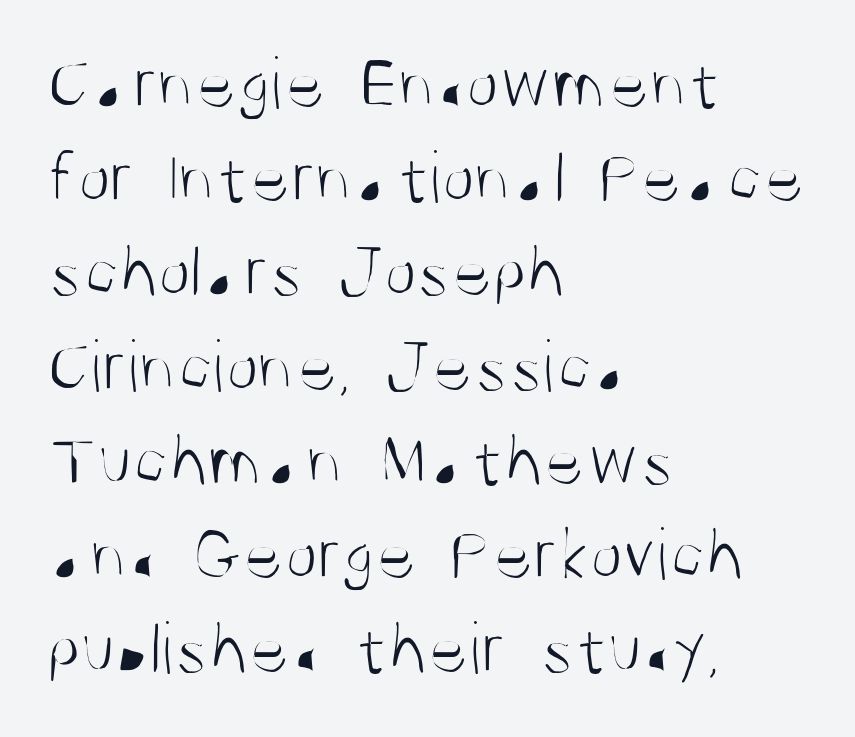
Varying glyph widths throughout — classic text-font behaviour. A clean baseline with only descenders dipping below it. This rendering leaves character spacing at its baseline value. Grotesque or geometric, the face here clearly has no serifs. Does the copy run flush right? No — it runs flush left.
